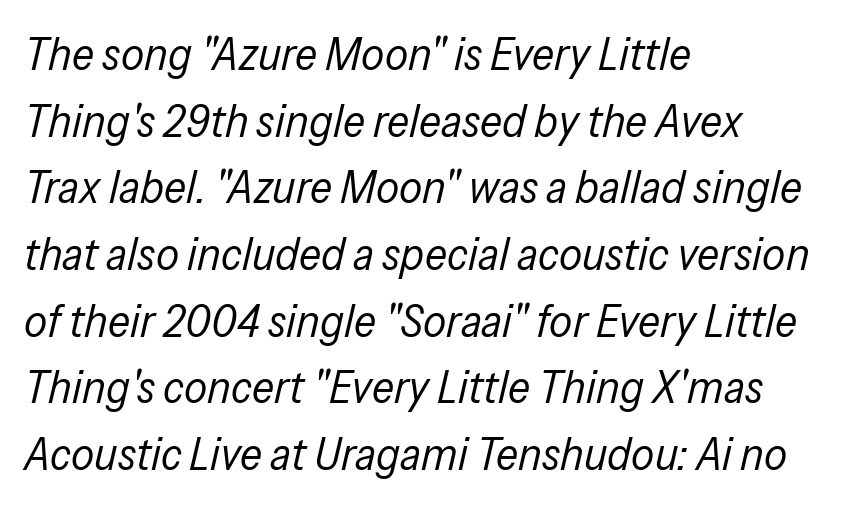
Q: Is the text bold? A: No.
Q: Is the text italic (slanted)? A: Yes, it leans right by about 13 degrees.
Q: Is the text underlined? A: No.
Q: How is the paragraph aligned? A: Left-aligned.
Q: Is the spacing between letters normal or unusually wide? A: Normal.
Q: Is the spacing between lines tight, normal or loose? A: Normal.
Q: Width (condensed, normal, or wide)? A: Condensed.
Q: Stroke contrast? A: Low.
Q: x-height? A: Medium.
Q: Monospaced? A: No.
